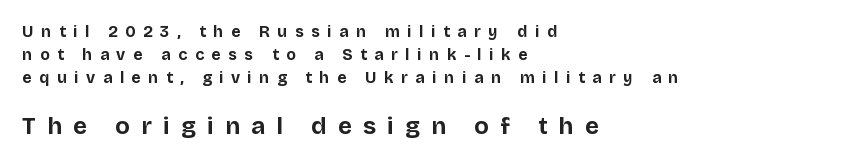
Compared with a centered layout, this one pins lines to the left instead. The string is rendered with underlining switched off. Students, note that the glyphs here are deliberately spaced far apart. Look at the glyph heights: the lower group is clearly the bigger setting.
